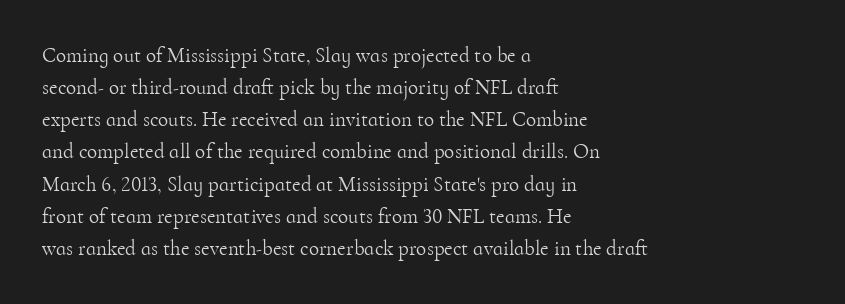
The image shows 21 px text type, upright; set left-aligned, normal line spacing (1.53x), normal letter spacing, not underlined.
